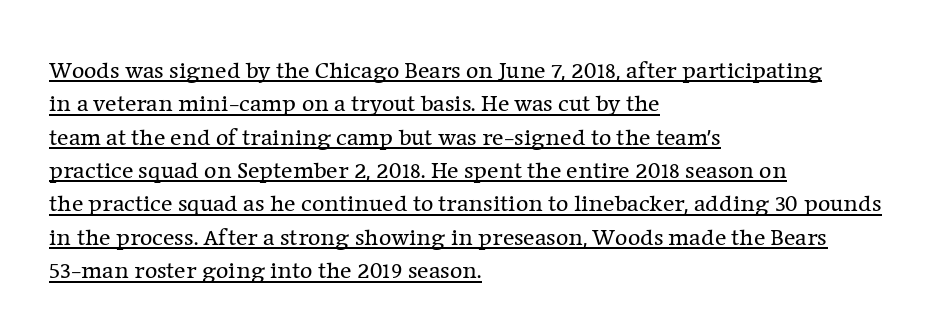
Q: Is the text bold? A: No.
Q: Is the text italic (slanted)? A: No, it is upright.
Q: Is the text underlined? A: Yes.
Q: How is the paragraph aligned? A: Left-aligned.
Q: Is the spacing between letters normal or unusually wide? A: Normal.
Q: Is the spacing between lines tight, normal or loose? A: Normal.
